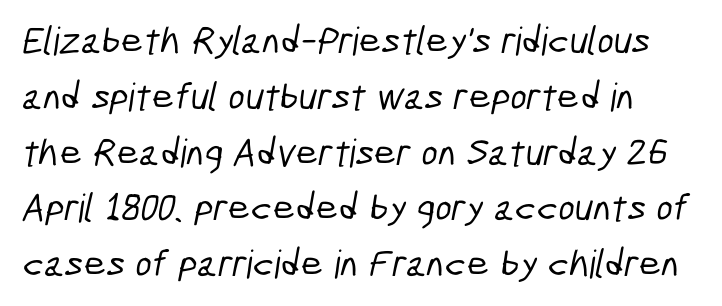
Does extra space separate the letters? No, they use regular spacing. The leading is moderate, giving the passage an even texture. Anything drawn beneath the words? Only blank space. The face used here is proportionally spaced, like ordinary book or web type.
